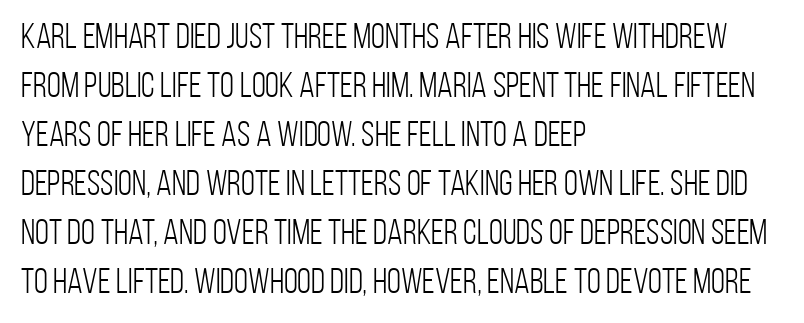
The image shows 36 px light, condensed sans-serif type, upright; set left-aligned, normal line spacing (1.36x), normal letter spacing, not underlined; low stroke contrast and a large x-height.
